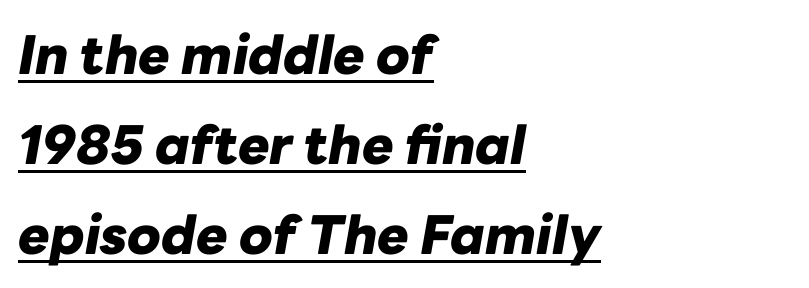
{"italic": "yes", "lean": "right", "slant_degrees": 10, "bold": "yes", "weight": "heavy", "width": "normal", "stroke_contrast": "low", "x_height": "medium", "monospaced": "no", "underline": "yes", "align": "left", "line_spacing": "normal", "line_spacing_ratio": 1.7, "letter_spacing": "normal", "letter_spacing_em": 0.0, "glyph_px": 53}
